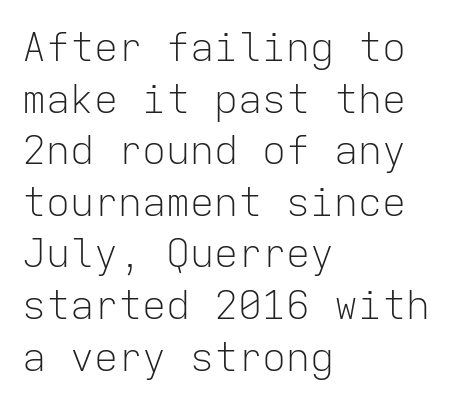
Q: Is the text bold? A: No.
Q: Is the text italic (slanted)? A: No, it is upright.
Q: Is the typeface a serif or a sans-serif typeface? A: Sans-serif.
Q: Is the text underlined? A: No.
Q: How is the paragraph aligned? A: Left-aligned.
Q: Is the spacing between letters normal or unusually wide? A: Normal.
Q: Is the spacing between lines tight, normal or loose? A: Normal.
Q: Width (condensed, normal, or wide)? A: Normal.
Q: Stroke contrast? A: Low.
Q: x-height? A: Medium.
Q: Monospaced? A: Yes.
